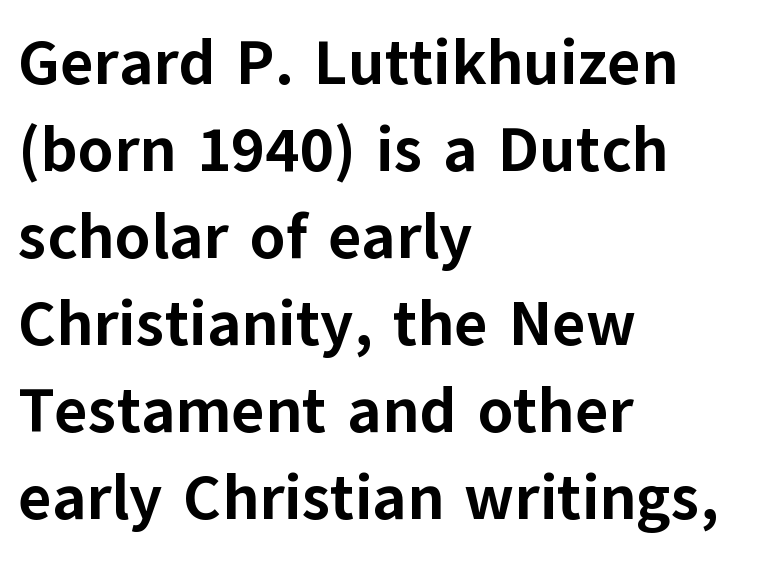
Q: Is the text bold? A: Yes.
Q: Is the text italic (slanted)? A: No, it is upright.
Q: Is the typeface a serif or a sans-serif typeface? A: Sans-serif.
Q: Is the text underlined? A: No.
Q: How is the paragraph aligned? A: Left-aligned.
Q: Is the spacing between letters normal or unusually wide? A: Normal.
Q: Is the spacing between lines tight, normal or loose? A: Normal.
Q: Width (condensed, normal, or wide)? A: Normal.
Q: Stroke contrast? A: Low.
Q: x-height? A: Medium.
Q: Monospaced? A: No.
